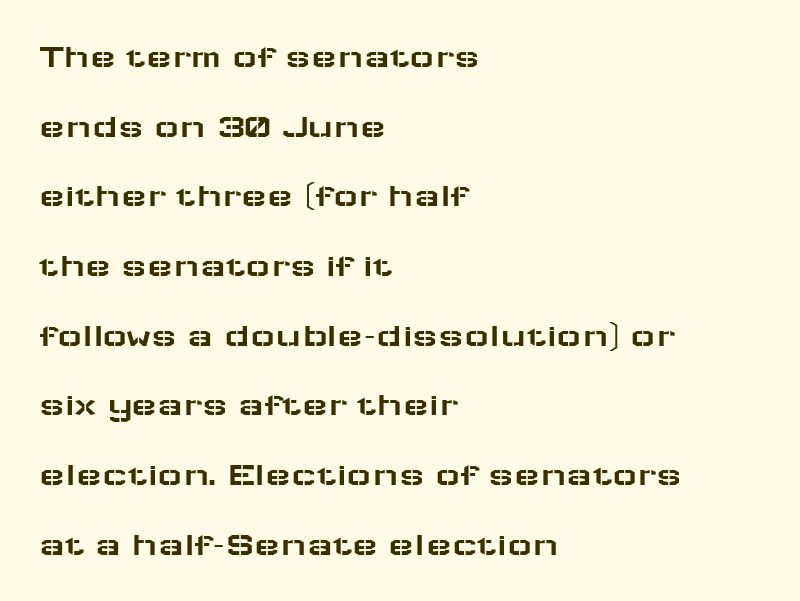
{"serif": "no", "italic": "no", "width": "wide", "stroke_contrast": "low", "x_height": "medium", "monospaced": "no", "underline": "no", "align": "left", "line_spacing": "loose", "line_spacing_ratio": 2.05, "letter_spacing": "normal", "letter_spacing_em": 0.0, "glyph_px": 34}
